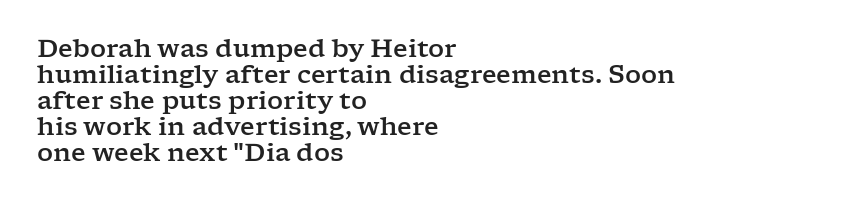
{"italic": "no", "underline": "no", "align": "left", "line_spacing": "tight", "line_spacing_ratio": 1.04, "letter_spacing": "normal", "letter_spacing_em": 0.0, "glyph_px": 25}
